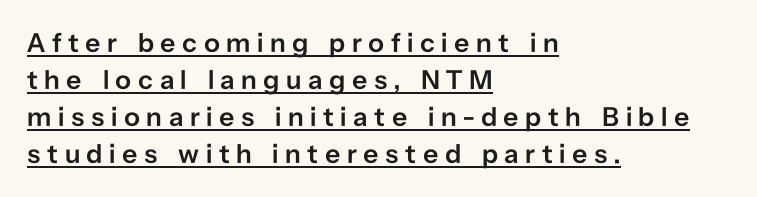
{"italic": "no", "bold": "semi", "underline": "yes", "align": "left", "line_spacing": "normal", "line_spacing_ratio": 1.37, "letter_spacing": "wide", "letter_spacing_em": 0.24, "glyph_px": 27}
